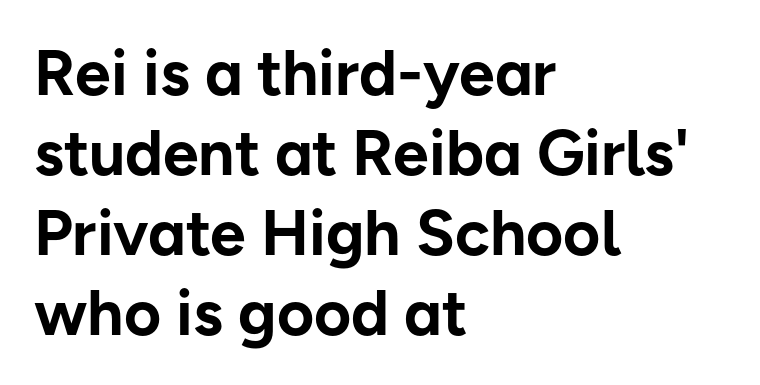
The image shows 64 px bold sans-serif type, upright; set left-aligned, normal line spacing (1.25x), normal letter spacing, not underlined; low stroke contrast and a medium x-height.
